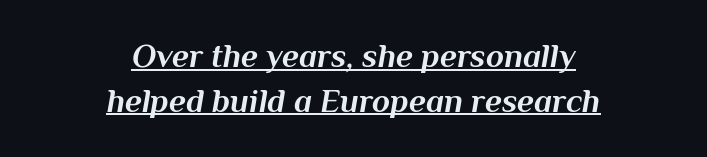
The image shows 33 px bold type, italic (leaning right); set centered, normal line spacing (1.35x), normal letter spacing, underlined; medium stroke contrast and a medium x-height.
